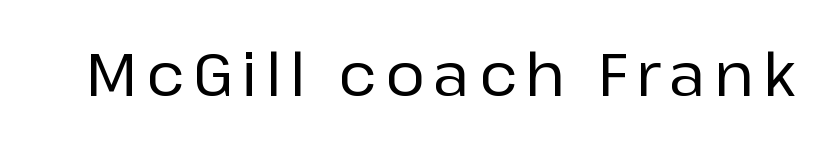
Q: Is the text italic (slanted)? A: No, it is upright.
Q: Is the typeface a serif or a sans-serif typeface? A: Sans-serif.
Q: Is the text underlined? A: No.
Q: Width (condensed, normal, or wide)? A: Normal.
Q: Stroke contrast? A: Low.
Q: x-height? A: Medium.
Q: Monospaced? A: No.
